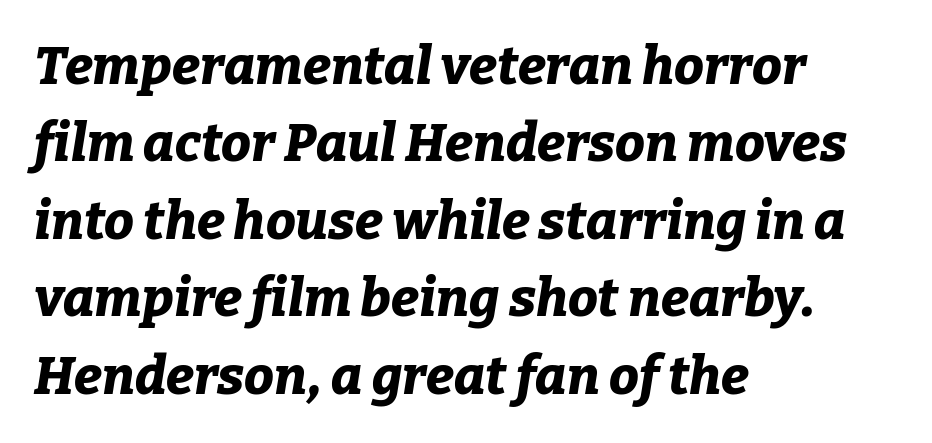
The strokes are fattened all the way to bold. Unmarked baselines from the first word to the last. Looks like regular typesetting: each glyph gets only the width it needs. These lines stack with their left ends in a neat column. The lettering tilts uniformly, giving the passage an italic look. These lines keep a tight, regular rhythm from letter to letter.
